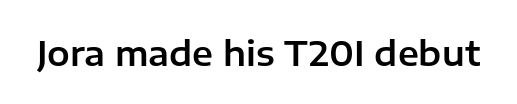
Look at the bottom of the vertical strokes: they stop flat, with no serifs. Just letters on the line, the space beneath them empty. A typesetter would call this proportional, since set widths differ per character. The lettering holds an erect, upright posture throughout. The horizontal fit of the characters is conventional and even.
